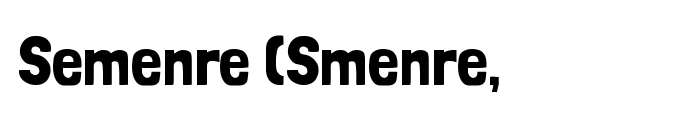
The image shows 70 px condensed sans-serif type, upright; set normal letter spacing, not underlined; low stroke contrast and a medium x-height.
